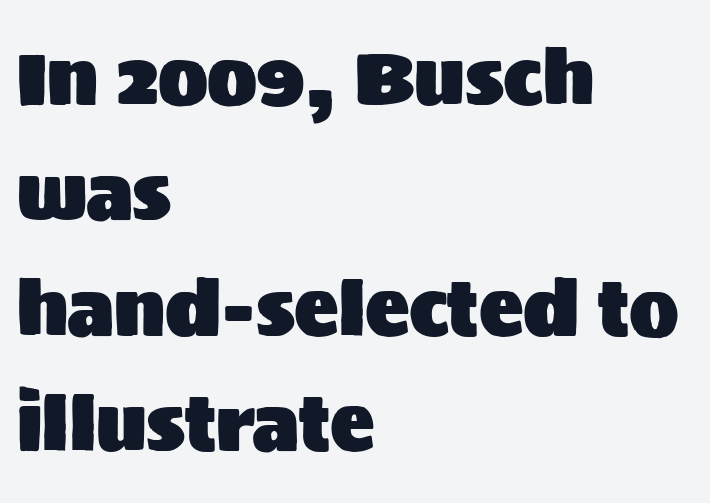
Q: Is the text italic (slanted)? A: No, it is upright.
Q: Is the typeface a serif or a sans-serif typeface? A: Sans-serif.
Q: Is the text underlined? A: No.
Q: How is the paragraph aligned? A: Left-aligned.
Q: Is the spacing between letters normal or unusually wide? A: Normal.
Q: Is the spacing between lines tight, normal or loose? A: Normal.
Q: Width (condensed, normal, or wide)? A: Normal.
Q: Stroke contrast? A: Medium.
Q: x-height? A: Large.
Q: Monospaced? A: No.
